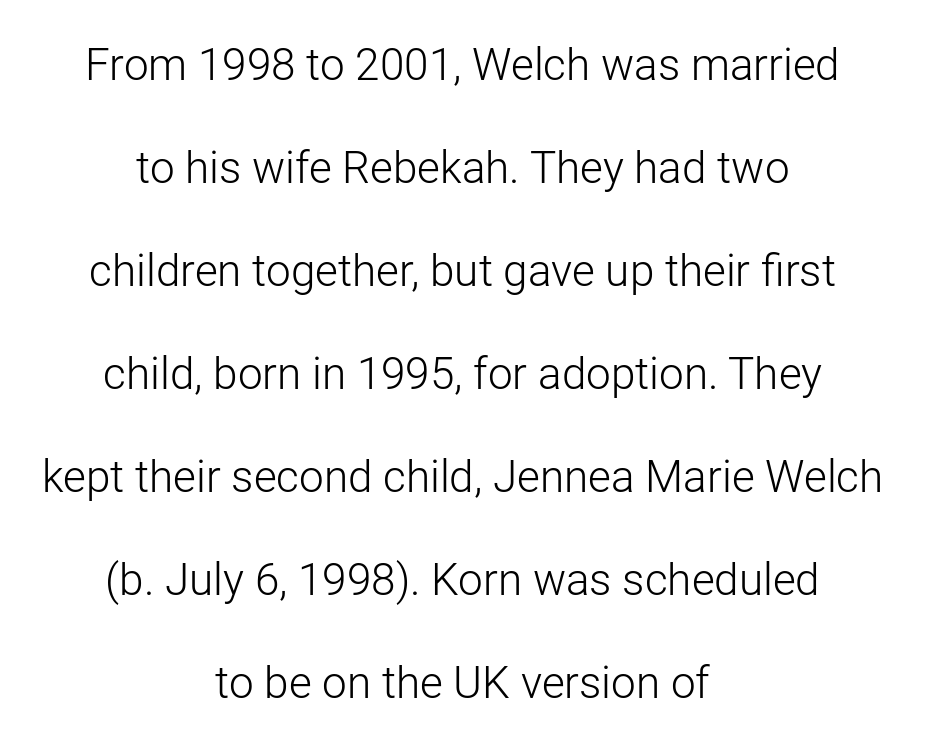
Q: Is the text bold? A: No.
Q: Is the text italic (slanted)? A: No, it is upright.
Q: Is the typeface a serif or a sans-serif typeface? A: Sans-serif.
Q: Is the text underlined? A: No.
Q: How is the paragraph aligned? A: Centered.
Q: Is the spacing between letters normal or unusually wide? A: Normal.
Q: Is the spacing between lines tight, normal or loose? A: Loose.
Q: Width (condensed, normal, or wide)? A: Normal.
Q: Stroke contrast? A: Low.
Q: x-height? A: Medium.
Q: Monospaced? A: No.
